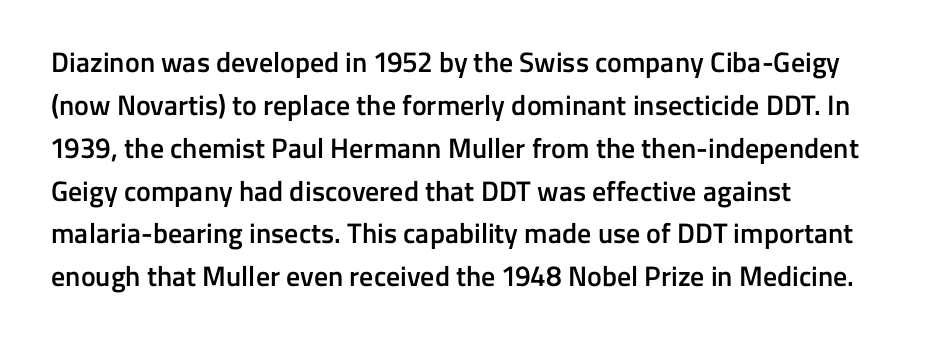
Q: Is the text bold? A: Semi-bold.
Q: Is the text italic (slanted)? A: No, it is upright.
Q: Is the typeface a serif or a sans-serif typeface? A: Sans-serif.
Q: Is the text underlined? A: No.
Q: How is the paragraph aligned? A: Left-aligned.
Q: Is the spacing between letters normal or unusually wide? A: Normal.
Q: Is the spacing between lines tight, normal or loose? A: Normal.
Q: Width (condensed, normal, or wide)? A: Normal.
Q: Stroke contrast? A: Low.
Q: x-height? A: Medium.
Q: Monospaced? A: No.
